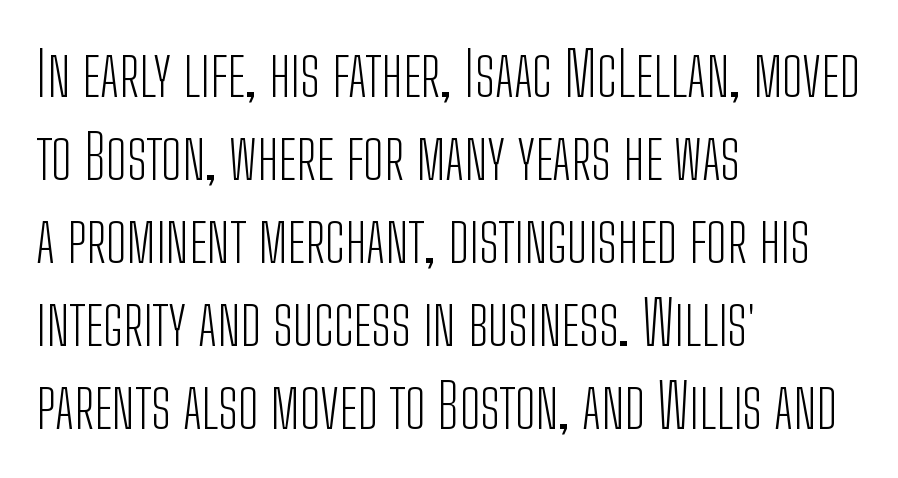
Q: Is the text bold? A: No.
Q: Is the text italic (slanted)? A: No, it is upright.
Q: Is the typeface a serif or a sans-serif typeface? A: Sans-serif.
Q: Is the text underlined? A: No.
Q: How is the paragraph aligned? A: Left-aligned.
Q: Is the spacing between letters normal or unusually wide? A: Normal.
Q: Is the spacing between lines tight, normal or loose? A: Normal.
Q: Width (condensed, normal, or wide)? A: Condensed.
Q: Stroke contrast? A: Low.
Q: x-height? A: Medium.
Q: Monospaced? A: No.
